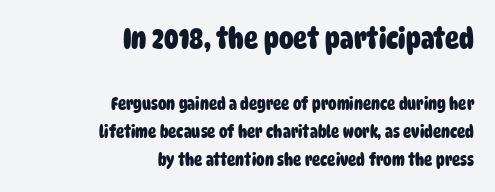
The image shows 29 px heavy, condensed sans-serif type; set right-aligned, normal line spacing (1.67x), normal letter spacing, not underlined; the first (top) block is 1.71x larger; low stroke contrast and a large x-height.
